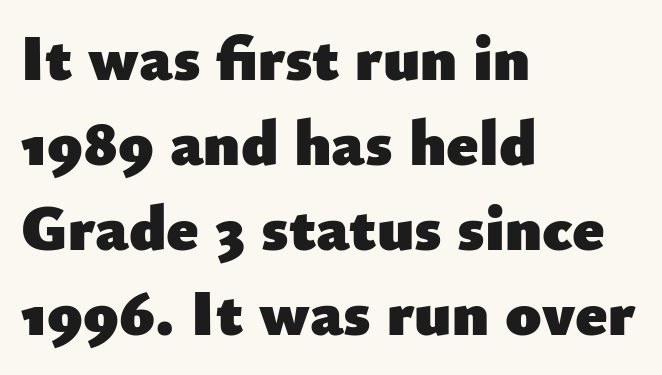
{"serif": "no", "italic": "no", "bold": "yes", "weight": "heavy", "width": "normal", "stroke_contrast": "low", "x_height": "small", "monospaced": "no", "underline": "no", "align": "left", "line_spacing": "normal", "line_spacing_ratio": 1.31, "letter_spacing": "normal", "letter_spacing_em": 0.0, "glyph_px": 65}
